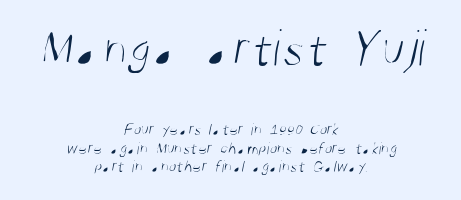
Q: Is the text bold? A: No.
Q: Is the typeface a serif or a sans-serif typeface? A: Sans-serif.
Q: Is the text underlined? A: No.
Q: How is the paragraph aligned? A: Centered.
Q: Is the spacing between letters normal or unusually wide? A: Normal.
Q: Is the spacing between lines tight, normal or loose? A: Tight.
Q: Which block of text is set in a larger size, the first (top) or the second (bottom)? A: The first (top) one.
Q: Width (condensed, normal, or wide)? A: Condensed.
Q: Stroke contrast? A: Medium.
Q: x-height? A: Large.
Q: Monospaced? A: No.
